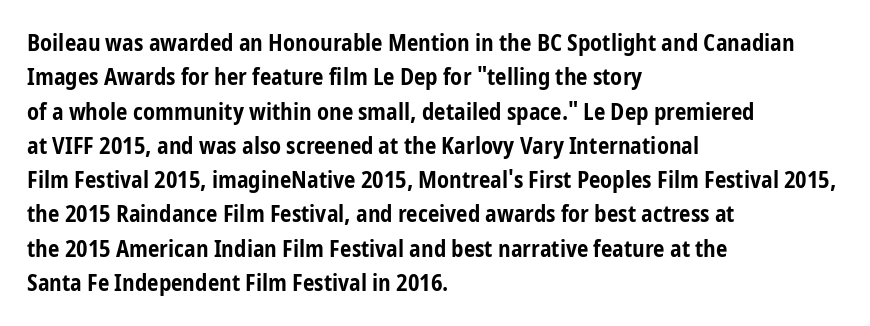
The image shows 23 px bold type, upright; set left-aligned, normal line spacing (1.49x), normal letter spacing, not underlined.
